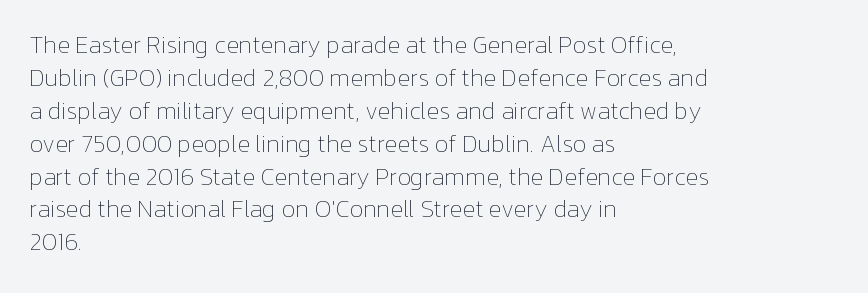
These lines stack with their left ends in a neat column. Letters rest on an invisible, unmarked baseline. The lines sit at an ordinary, default distance from one another. The type sits square on the baseline with zero lean. No letter is thick-stroked: the sample isn't bold. Default kerning and tracking; the words read as compact shapes.
